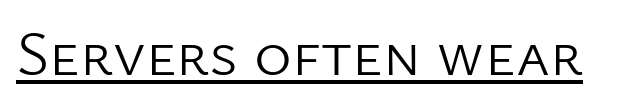
The image shows 64 px light sans-serif type, upright; set normal letter spacing, underlined; low stroke contrast and a medium x-height.
